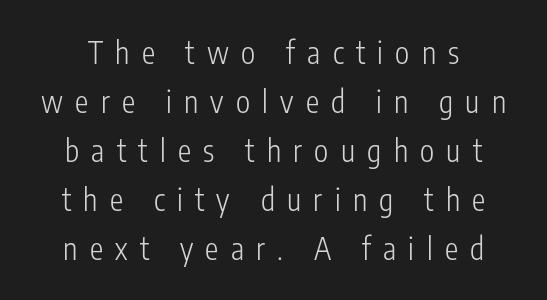
{"serif": "no", "italic": "no", "bold": "no", "weight": "light", "width": "condensed", "stroke_contrast": "low", "x_height": "medium", "monospaced": "no", "underline": "no", "line_spacing": "normal", "line_spacing_ratio": 1.63, "letter_spacing": "wide", "letter_spacing_em": 0.41, "glyph_px": 30}
